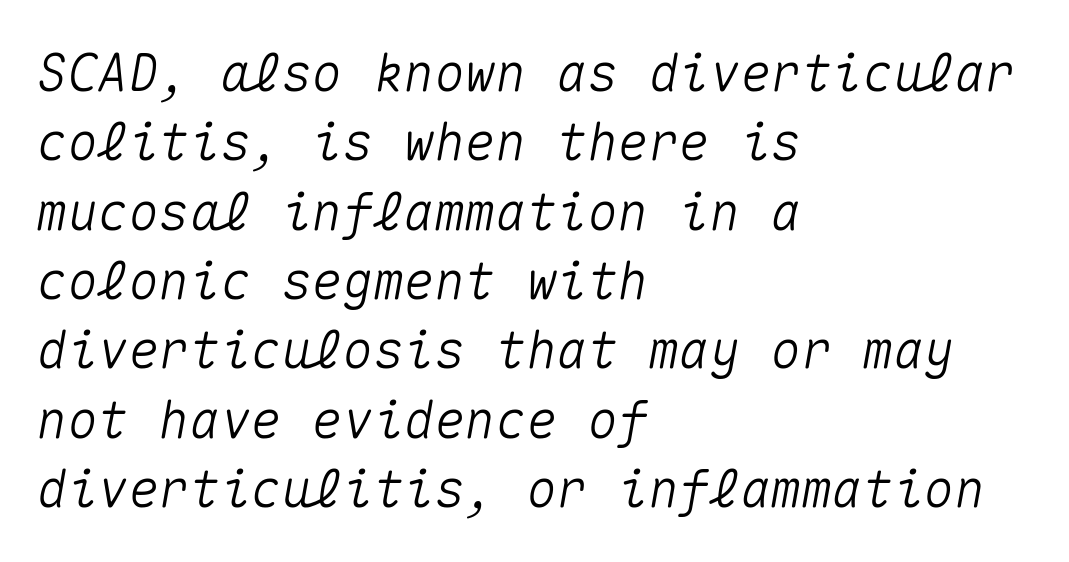
Q: Is the text italic (slanted)? A: Yes, it leans right by about 10 degrees.
Q: Is the text underlined? A: No.
Q: How is the paragraph aligned? A: Left-aligned.
Q: Is the spacing between letters normal or unusually wide? A: Normal.
Q: Is the spacing between lines tight, normal or loose? A: Normal.
Q: Width (condensed, normal, or wide)? A: Normal.
Q: Stroke contrast? A: Medium.
Q: x-height? A: Medium.
Q: Monospaced? A: Yes.
